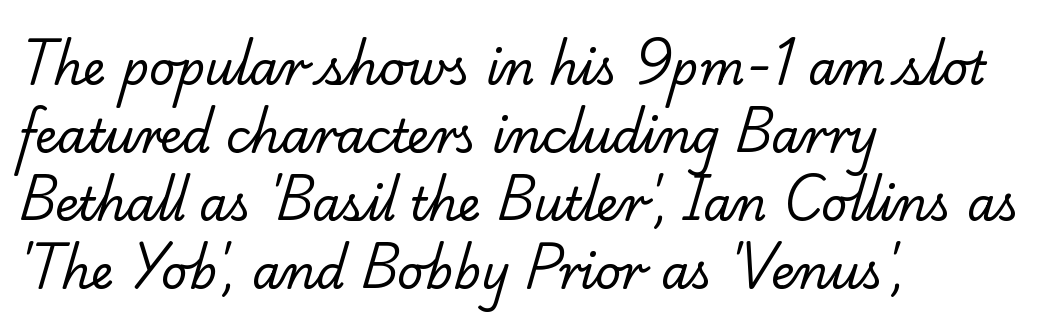
The image shows 46 px regular-weight type; set left-aligned, normal line spacing (1.48x), normal letter spacing, not underlined; low stroke contrast and a small x-height.
